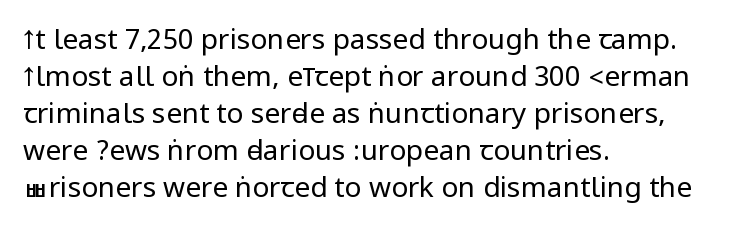
Successive baselines arrive at the customary interval. If you drew a line through each stem, it would be perfectly vertical. The lines are quadded left. Stems and bowls with no extra thickness — not bold. Type style note: lacks serifs.
